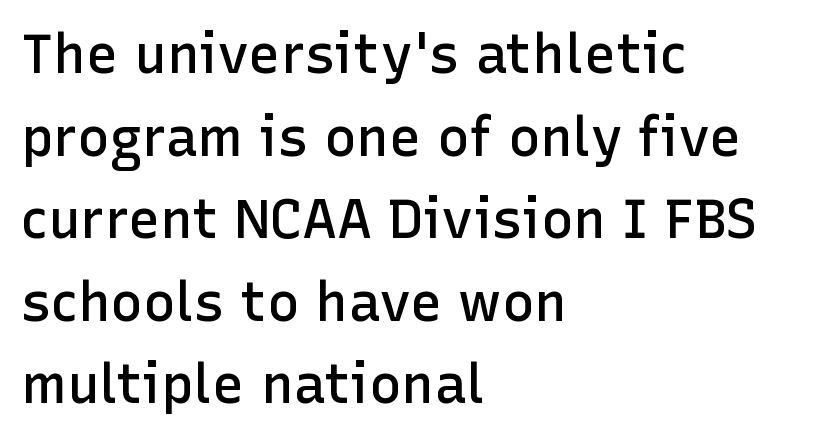
Q: Is the text bold? A: Semi-bold.
Q: Is the text italic (slanted)? A: No, it is upright.
Q: Is the typeface a serif or a sans-serif typeface? A: Sans-serif.
Q: Is the text underlined? A: No.
Q: How is the paragraph aligned? A: Left-aligned.
Q: Is the spacing between letters normal or unusually wide? A: Normal.
Q: Is the spacing between lines tight, normal or loose? A: Normal.
Q: Width (condensed, normal, or wide)? A: Normal.
Q: Stroke contrast? A: Low.
Q: x-height? A: Medium.
Q: Monospaced? A: No.
